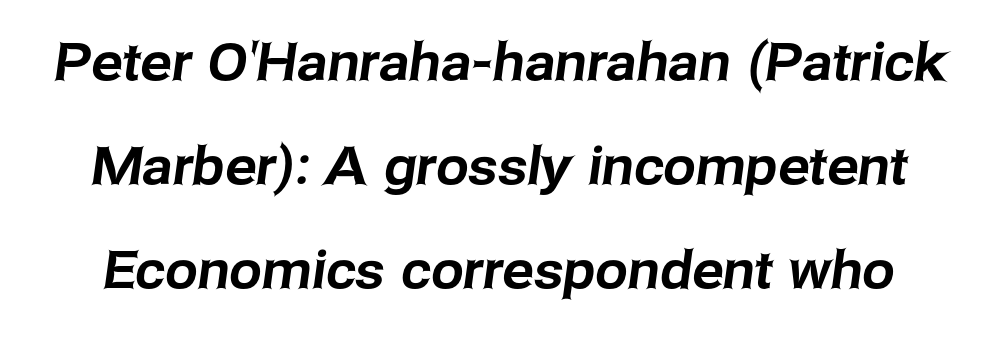
The image shows 52 px sans-serif type; set loose line spacing (2.0x), normal letter spacing, not underlined; low stroke contrast and a medium x-height.
